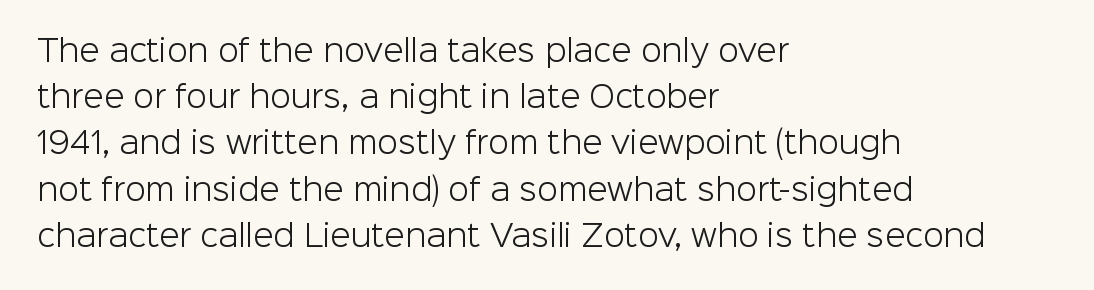
Q: Is the text bold? A: No.
Q: Is the text italic (slanted)? A: No, it is upright.
Q: Is the typeface a serif or a sans-serif typeface? A: Sans-serif.
Q: Is the text underlined? A: No.
Q: How is the paragraph aligned? A: Left-aligned.
Q: Is the spacing between letters normal or unusually wide? A: Normal.
Q: Is the spacing between lines tight, normal or loose? A: Normal.
Q: Width (condensed, normal, or wide)? A: Normal.
Q: Stroke contrast? A: Low.
Q: x-height? A: Medium.
Q: Monospaced? A: No.
